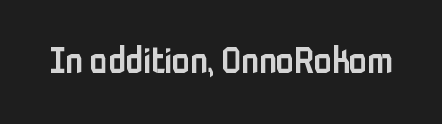
Letters rest on an invisible, unmarked baseline. Default kerning and tracking; the words read as compact shapes. Serif or sans? Sans — the stroke terminals are bare. Is the type bold? Partly — it's a semibold, heavier than regular but not fully bold. Nope, not italic — everything's standing straight.
